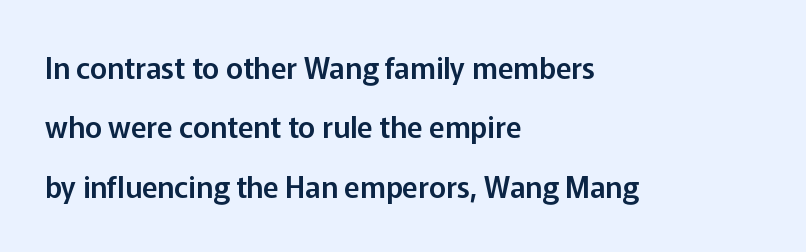
The letters stand straight up with perfectly vertical stems. Summary of vertical rhythm: relaxed, with wide interline spacing. The horizontal fit of the characters is conventional and even. Observe the absence of serifs on each vertical stroke in this sample.
